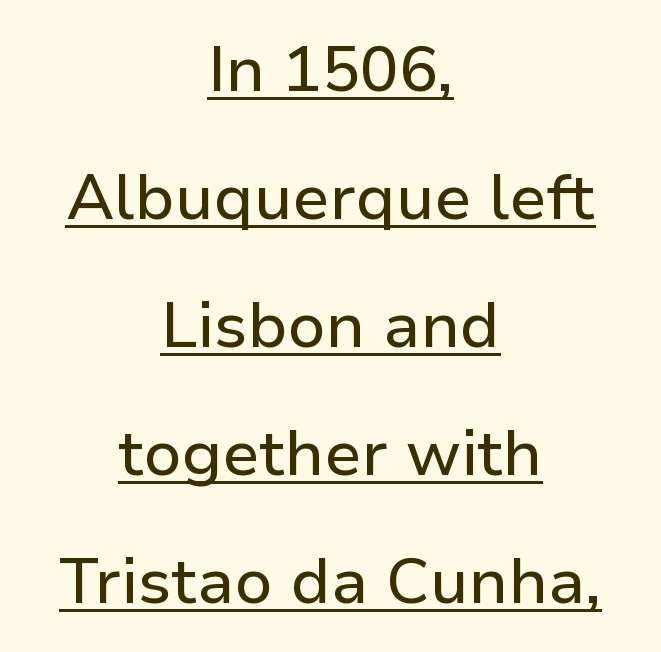
Q: Is the text italic (slanted)? A: No, it is upright.
Q: Is the typeface a serif or a sans-serif typeface? A: Sans-serif.
Q: Is the text underlined? A: Yes.
Q: How is the paragraph aligned? A: Centered.
Q: Is the spacing between letters normal or unusually wide? A: Normal.
Q: Is the spacing between lines tight, normal or loose? A: Loose.
Q: Width (condensed, normal, or wide)? A: Normal.
Q: Stroke contrast? A: Low.
Q: x-height? A: Medium.
Q: Monospaced? A: No.
